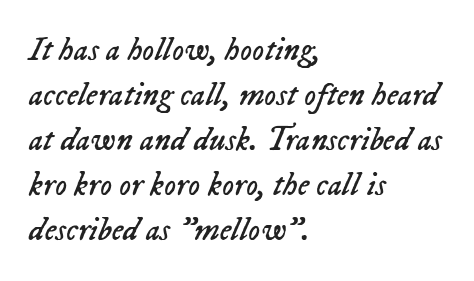
{"italic": "yes", "lean": "right", "slant_degrees": 23, "bold": "no", "weight": "regular", "width": "normal", "stroke_contrast": "low", "x_height": "medium", "monospaced": "no", "underline": "no", "align": "left", "line_spacing": "normal", "line_spacing_ratio": 1.36, "letter_spacing": "normal", "letter_spacing_em": 0.0, "glyph_px": 33}
